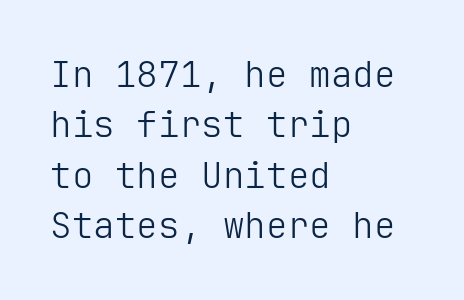
The image shows 36 px light sans-serif type, upright; set left-aligned, normal line spacing (1.4x), normal letter spacing, not underlined; low stroke contrast and a medium x-height.
